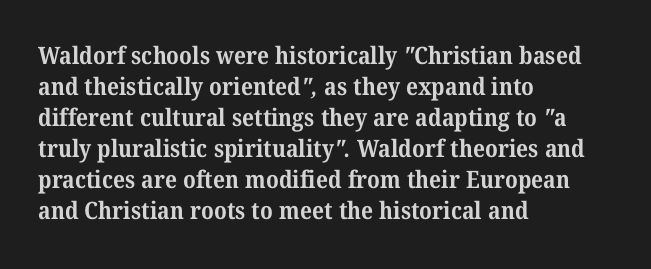
The image shows 24 px bold type; set left-aligned, normal line spacing (1.29x), normal letter spacing, not underlined.
